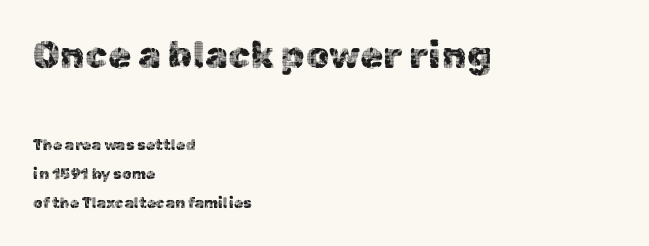
Note the varied advance widths — an 'i' is clearly narrower than an 'm'. Tracking here is standard; glyphs follow each other at the usual distance. Each letter's strokes conclude bluntly, with no projecting serifs. Descender tails drop into unmarked territory. The specimen reads as upright at a glance.
